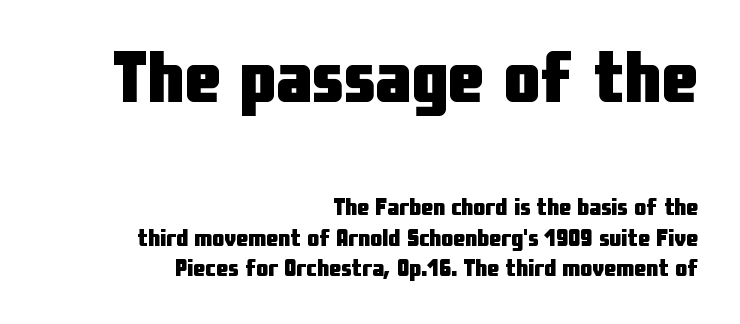
{"serif": "no", "italic": "no", "bold": "yes", "weight": "heavy", "width": "condensed", "stroke_contrast": "low", "x_height": "medium", "monospaced": "no", "underline": "no", "align": "right", "line_spacing": "normal", "line_spacing_ratio": 1.29, "letter_spacing": "normal", "letter_spacing_em": 0.0, "larger_block": "first", "size_ratio": 3.04, "glyph_px": 73}
